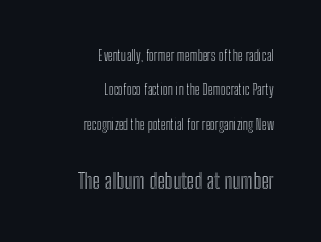
The image shows 22 px text type, upright; set right-aligned, loose line spacing (2.45x), normal letter spacing, not underlined; the second (bottom) block is 1.57x larger.
